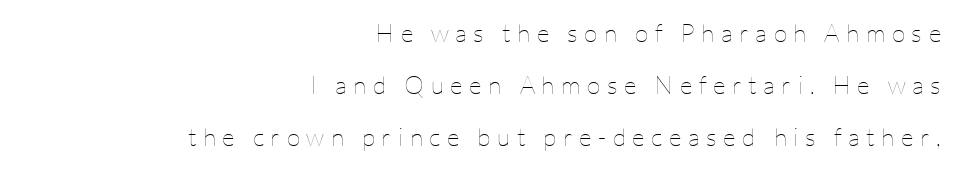
Q: Is the text bold? A: No.
Q: Is the text italic (slanted)? A: No, it is upright.
Q: Is the text underlined? A: No.
Q: How is the paragraph aligned? A: Right-aligned.
Q: Is the spacing between letters normal or unusually wide? A: Unusually wide.
Q: Is the spacing between lines tight, normal or loose? A: Loose.
